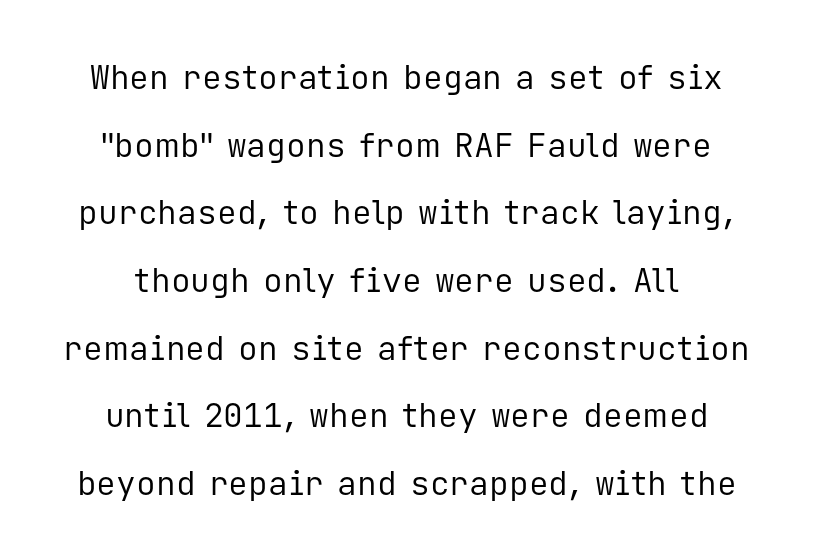
Think of a typewriter: that constant character pitch is what you see here. This rendering features lettering with no underline. These lines are composed in type without serifs. Quick note: interline space is abundant. The weight would be labelled regular, book, light, or lighter still.
